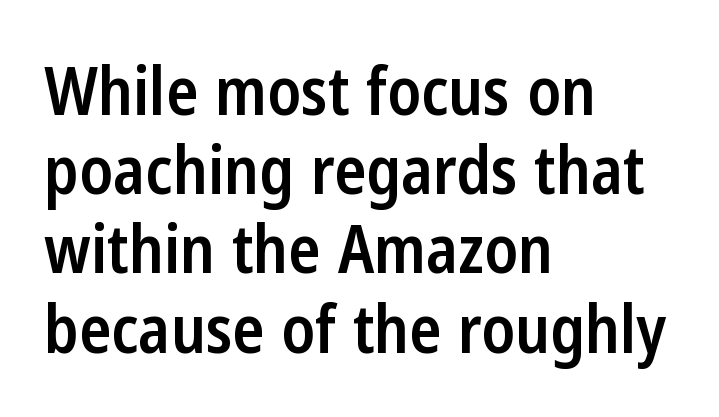
Layout note: lines flush left. The face used here is proportionally spaced, like ordinary book or web type. A semibold gives these letters moderate extra thickness, short of bold. This sample uses a sans-serif face.
